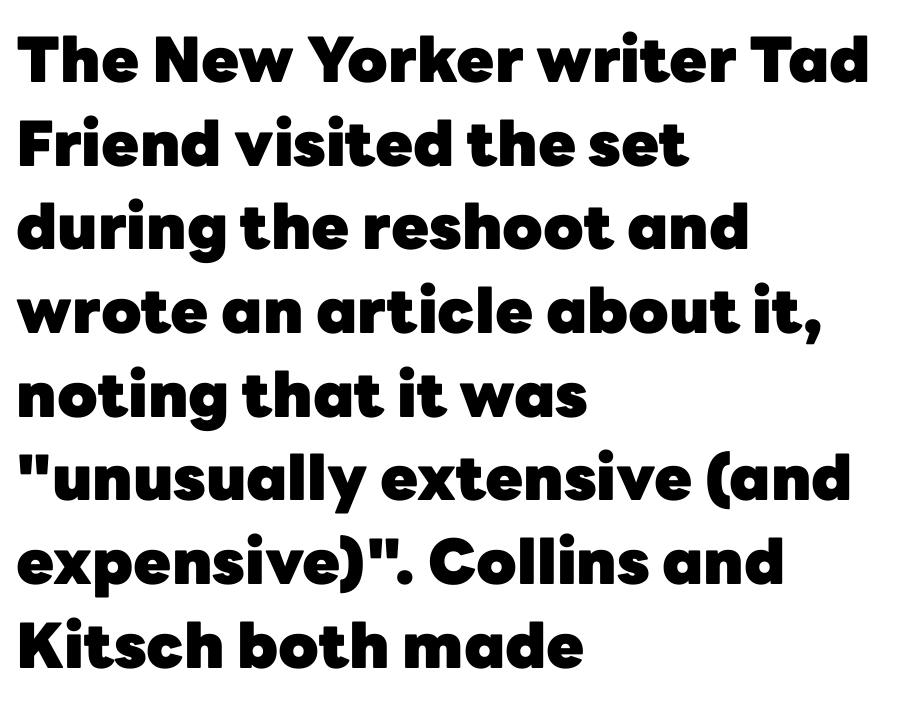
The image shows 62 px heavy sans-serif type, upright; set left-aligned, normal line spacing (1.35x), normal letter spacing, not underlined; low stroke contrast and a medium x-height.
